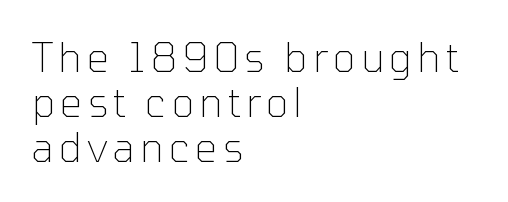
Q: Is the text bold? A: No.
Q: Is the text italic (slanted)? A: No, it is upright.
Q: Is the typeface a serif or a sans-serif typeface? A: Sans-serif.
Q: Is the text underlined? A: No.
Q: How is the paragraph aligned? A: Left-aligned.
Q: Is the spacing between lines tight, normal or loose? A: Tight.
Q: Width (condensed, normal, or wide)? A: Normal.
Q: Stroke contrast? A: Low.
Q: x-height? A: Medium.
Q: Monospaced? A: No.
